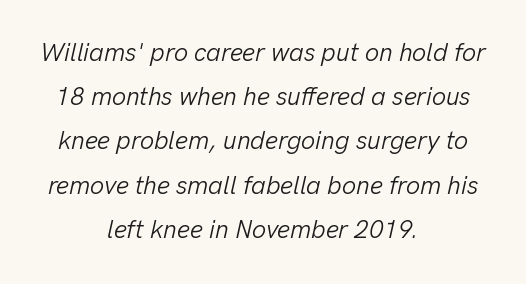
Q: Is the text bold? A: No.
Q: Is the text italic (slanted)? A: Yes, it leans right by about 13 degrees.
Q: Is the text underlined? A: No.
Q: How is the paragraph aligned? A: Centered.
Q: Is the spacing between letters normal or unusually wide? A: Normal.
